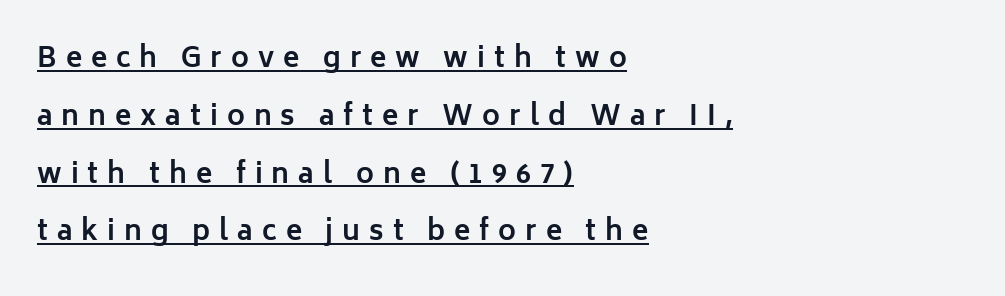
{"italic": "no", "bold": "yes", "underline": "yes", "align": "left", "line_spacing": "loose", "line_spacing_ratio": 2.14, "letter_spacing": "wide", "letter_spacing_em": 0.33, "glyph_px": 27}
